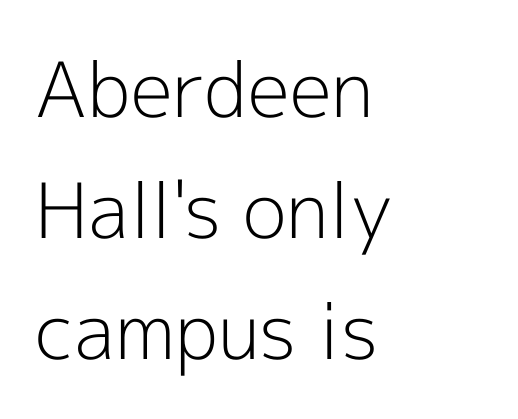
{"serif": "no", "italic": "no", "bold": "no", "weight": "light", "width": "normal", "x_height": "medium", "monospaced": "no", "underline": "no", "align": "left", "line_spacing": "normal", "line_spacing_ratio": 1.59, "letter_spacing": "normal", "letter_spacing_em": 0.0, "glyph_px": 76}
